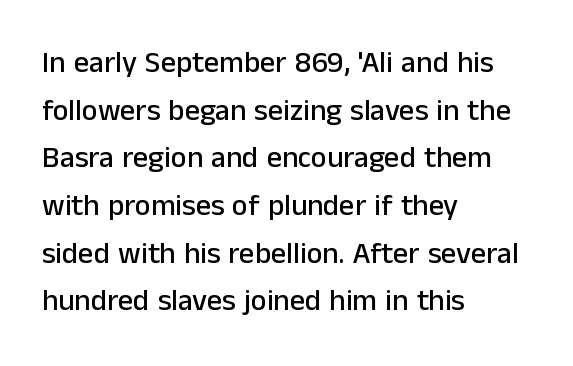
The letterforms sit shoulder to shoulder at normal distance. This is roman type, the default non-slanted kind. Stroke terminals: plain, sans-serif. This block has exactly the height ordinary leading produces. The passage shown is not underscored anywhere. A typesetter would call this proportional, since set widths differ per character.
